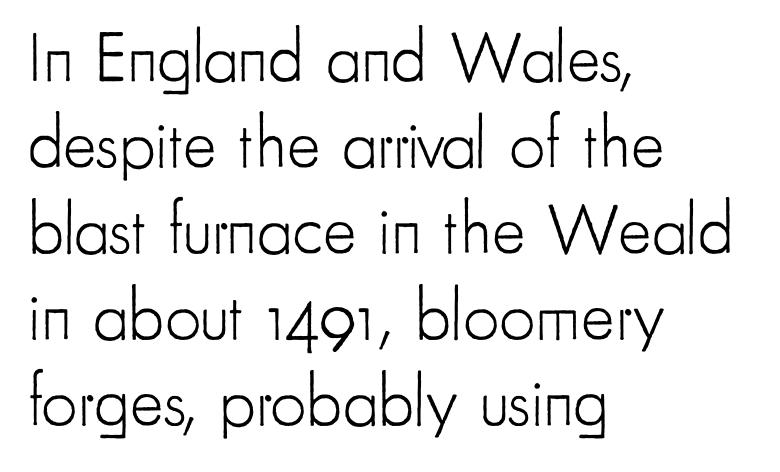
Each letter's strokes conclude bluntly, with no projecting serifs. The text block is weighted toward the left margin, trailing off unevenly rightward. Think of a printed novel: that variable character pitch is what you see here. Inter-character spacing is left at the font's built-in metrics. Stems and bowls with no extra thickness — not bold.
